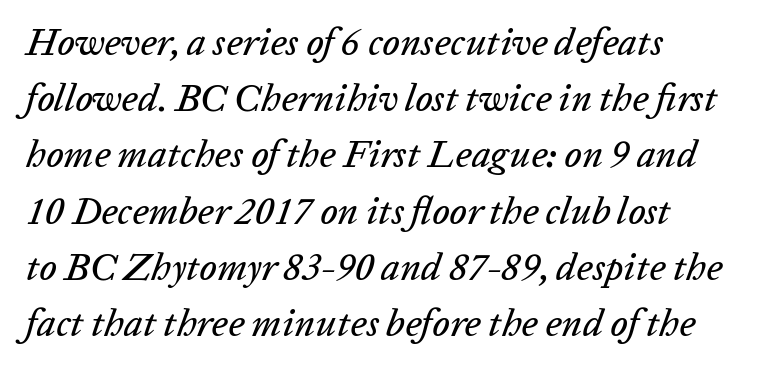
Q: Is the text italic (slanted)? A: Yes, it leans right by about 20 degrees.
Q: Is the text underlined? A: No.
Q: How is the paragraph aligned? A: Left-aligned.
Q: Is the spacing between letters normal or unusually wide? A: Normal.
Q: Is the spacing between lines tight, normal or loose? A: Normal.
Q: Width (condensed, normal, or wide)? A: Normal.
Q: Stroke contrast? A: Low.
Q: x-height? A: Medium.
Q: Monospaced? A: No.
